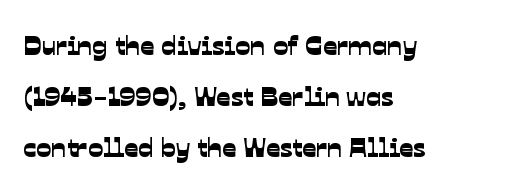
The passage is arranged the way most books set body copy — flush left. The specimen omits any rule beneath the text block's lines. Each letter keeps its own natural width here, so spacing adapts to shape. Note: no serifs on the glyphs.
